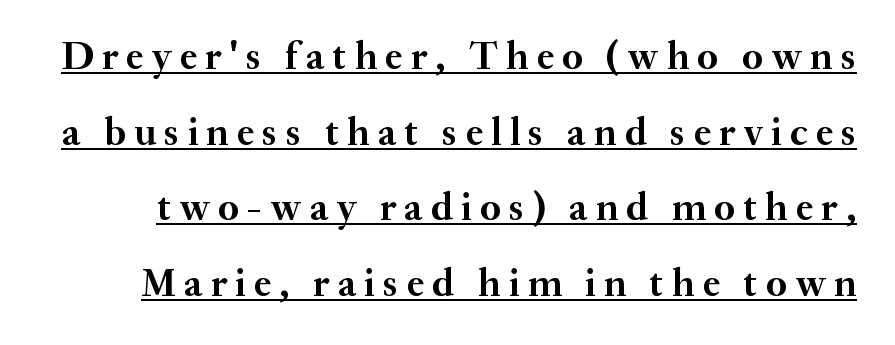
Check the space under the baseline: a stroke is drawn there. A serif font was chosen for this passage. Unlike italic type, these characters show no tilt at all. You could fit nearly another row in the gap between these rows.
